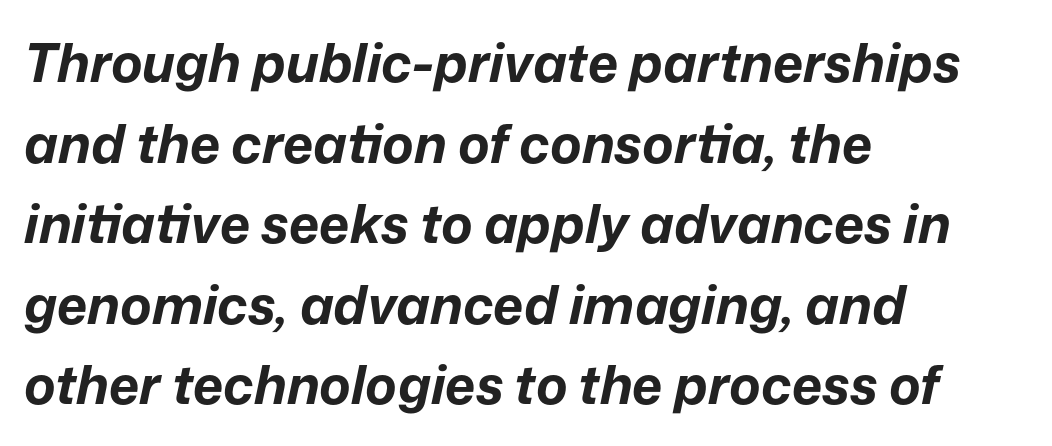
{"italic": "yes", "lean": "right", "slant_degrees": 12, "bold": "yes", "weight": "bold", "width": "normal", "stroke_contrast": "low", "x_height": "medium", "monospaced": "no", "underline": "no", "align": "left", "line_spacing": "normal", "line_spacing_ratio": 1.52, "letter_spacing": "normal", "letter_spacing_em": 0.0, "glyph_px": 53}
